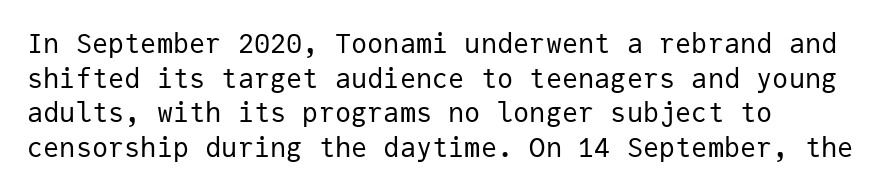
The block of text has a typical density, with ordinary space between rows. Which margin do the lines hug? The left one — the right edge is uneven. The space directly below the letters is spotless. This is the regular roman posture of the typeface. Does extra space separate the letters? No, they use regular spacing.
